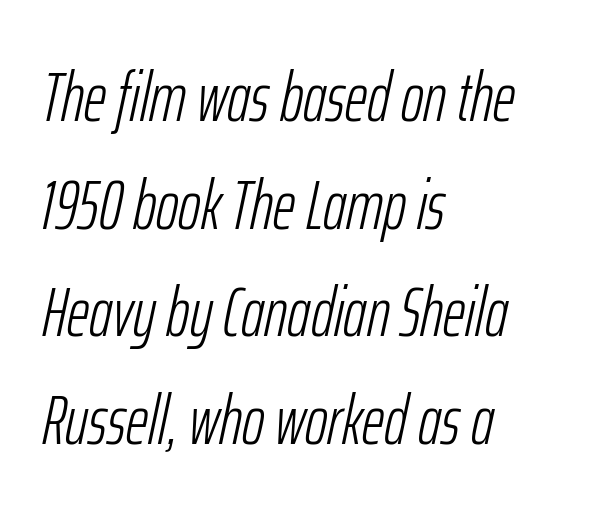
No extra ink here — the face is not bold. Does extra space separate the letters? No, they use regular spacing. Left-aligned paragraph, ragged on the right. Is there much room between lines? A standard amount, neither cramped nor airy. The foot of each line stays bare and open.
